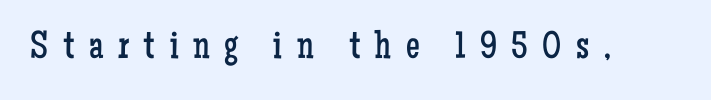
Each letter keeps its own natural width here, so spacing adapts to shape. Heft: none added — not bold. Designer's note — italics off, roman on. This sample uses expanded letter spacing, leaving extra air between glyphs. The designer went with a serif here, giving each stem small feet. Type without underlining.
